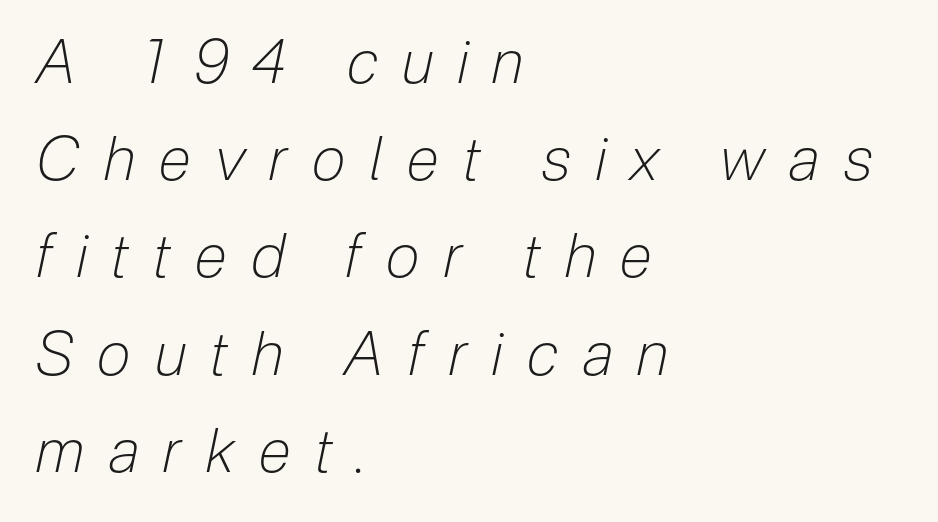
{"italic": "yes", "lean": "right", "slant_degrees": 12, "bold": "no", "weight": "light", "width": "condensed", "stroke_contrast": "low", "x_height": "medium", "monospaced": "no", "underline": "no", "align": "left", "line_spacing": "normal", "line_spacing_ratio": 1.62, "letter_spacing": "wide", "letter_spacing_em": 0.41, "glyph_px": 60}
